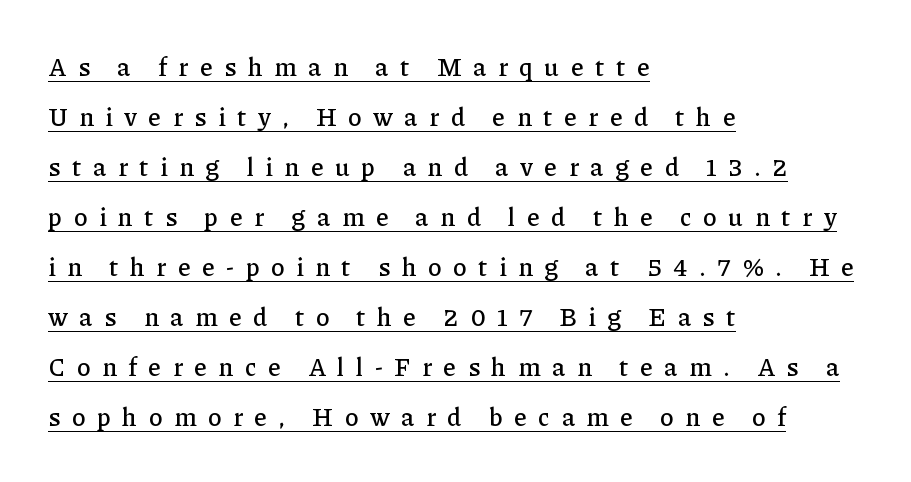
Q: Is the text italic (slanted)? A: No, it is upright.
Q: Is the text underlined? A: Yes.
Q: How is the paragraph aligned? A: Left-aligned.
Q: Is the spacing between letters normal or unusually wide? A: Unusually wide.
Q: Is the spacing between lines tight, normal or loose? A: Loose.
